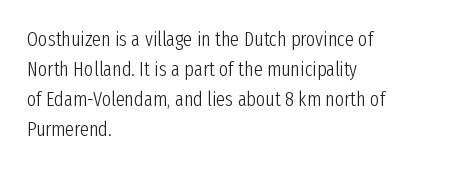
{"italic": "no", "bold": "no", "underline": "no", "align": "left", "line_spacing": "normal", "line_spacing_ratio": 1.5, "letter_spacing": "normal", "letter_spacing_em": 0.0, "glyph_px": 20}
